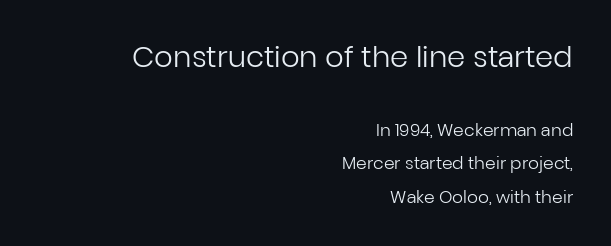
The image shows 29 px regular-weight sans-serif type, upright; set right-aligned, loose line spacing (1.98x), normal letter spacing, not underlined; the first (top) block is 1.71x larger; low stroke contrast and a medium x-height.
